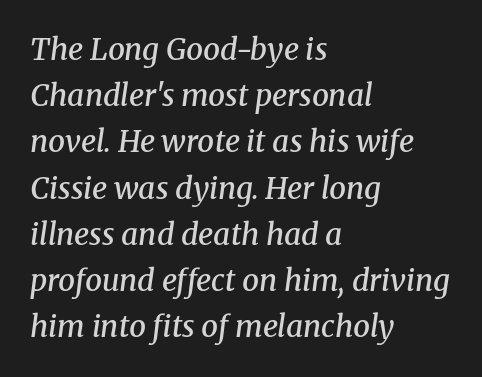
The image shows 30 px semibold serif type, italic (leaning right); set left-aligned, normal line spacing (1.54x), normal letter spacing, not underlined; medium stroke contrast and a medium x-height.
